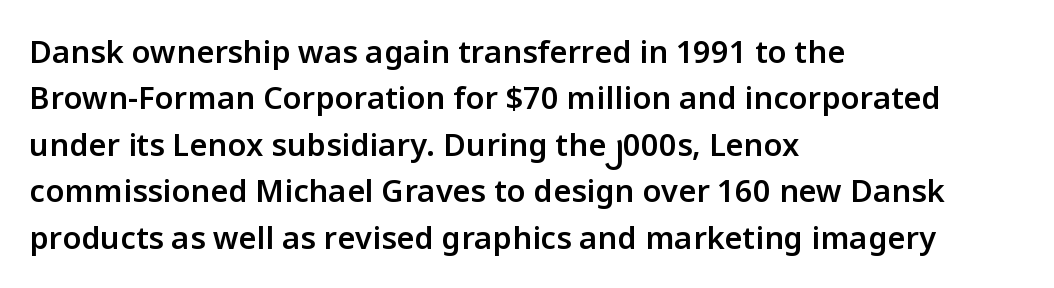
{"serif": "no", "italic": "no", "bold": "semi", "weight": "semibold", "width": "normal", "stroke_contrast": "low", "x_height": "medium", "monospaced": "no", "underline": "no", "align": "left", "line_spacing": "normal", "line_spacing_ratio": 1.5, "letter_spacing": "normal", "letter_spacing_em": 0.0, "glyph_px": 31}
